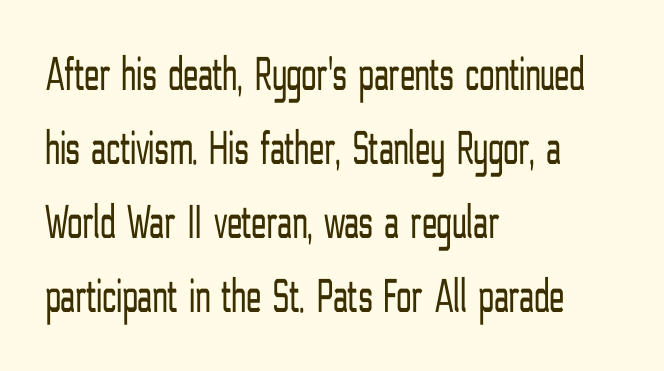
The image shows 49 px light, condensed sans-serif type, upright; set left-aligned, normal line spacing (1.51x), normal letter spacing, not underlined; low stroke contrast and a medium x-height.
